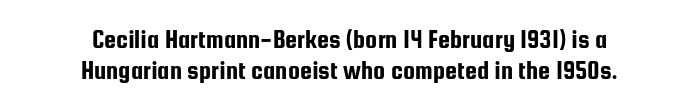
No word sits above an underline. Notice how the stems are strictly vertical — no italics here. In terms of letterspacing, this is plain default setting. Both edges are ragged and mirror each other, which tells us the setting is centered.
